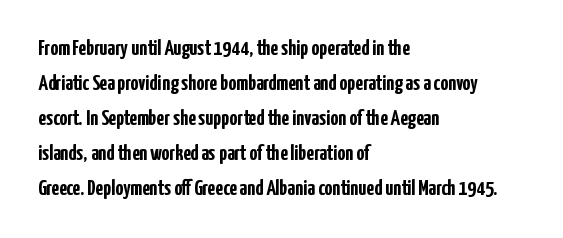
Horizontal bands of white between lines are of average thickness. The rendering keeps characters at their native spacing. Line beginnings align vertically; line endings do not. The font is running at its bold setting. No italicization has been applied; the sample stays upright.
